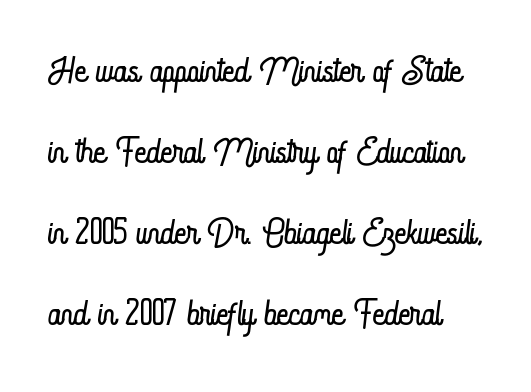
The image shows 51 px light, condensed type; set normal line spacing (1.59x), normal letter spacing, not underlined; low stroke contrast and a small x-height.
